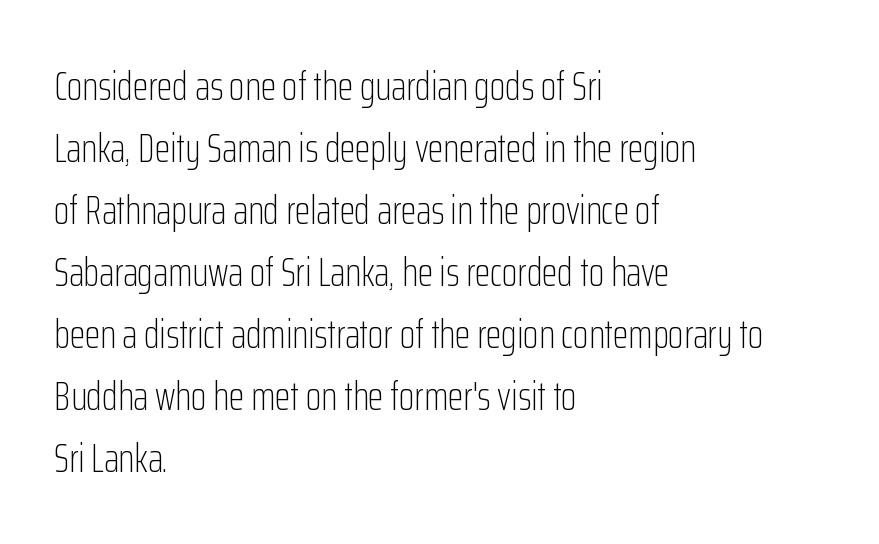
Stems and bowls with no extra thickness — not bold. Quick note: interline space is typical. Varying glyph widths throughout — classic text-font behaviour. No word sits above an underline.
